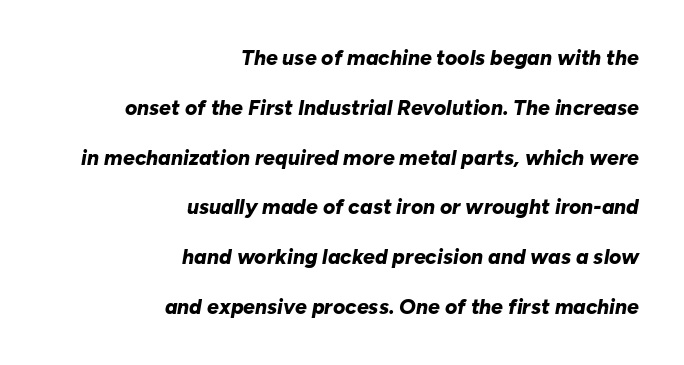
Q: Is the text bold? A: Yes.
Q: Is the text italic (slanted)? A: Yes, it leans right by about 10 degrees.
Q: Is the text underlined? A: No.
Q: How is the paragraph aligned? A: Right-aligned.
Q: Is the spacing between letters normal or unusually wide? A: Normal.
Q: Is the spacing between lines tight, normal or loose? A: Loose.
